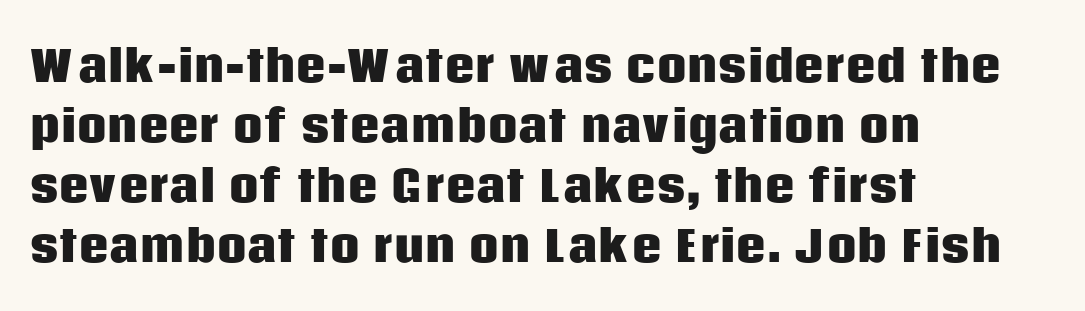
The image shows 42 px heavy sans-serif type, upright; set left-aligned, normal line spacing (1.43x), normal letter spacing, not underlined; low stroke contrast and a large x-height.
